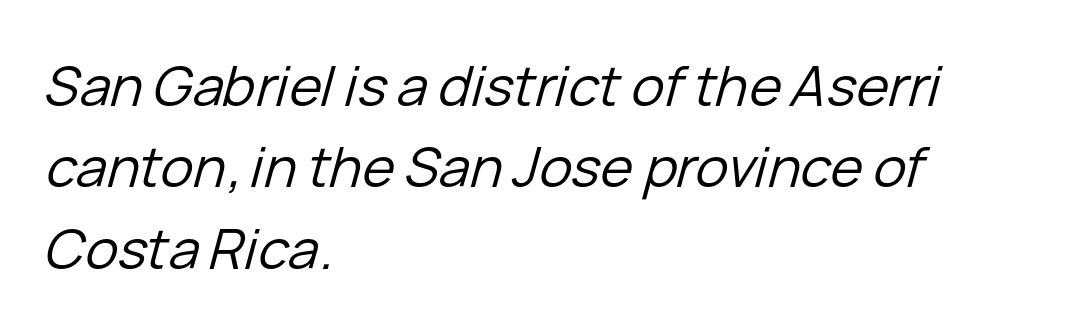
{"italic": "yes", "lean": "right", "slant_degrees": 15, "bold": "no", "weight": "regular", "width": "normal", "stroke_contrast": "low", "x_height": "medium", "monospaced": "no", "underline": "no", "align": "left", "line_spacing": "normal", "line_spacing_ratio": 1.48, "letter_spacing": "normal", "letter_spacing_em": 0.0, "glyph_px": 55}
